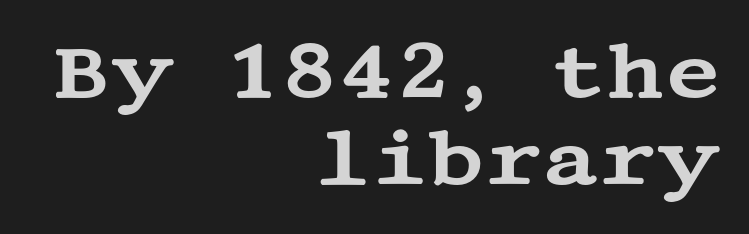
{"serif": "yes", "italic": "no", "width": "wide", "stroke_contrast": "medium", "x_height": "large", "underline": "no", "align": "right", "line_spacing": "tight", "line_spacing_ratio": 1.13, "letter_spacing": "normal", "letter_spacing_em": 0.0, "glyph_px": 77}
